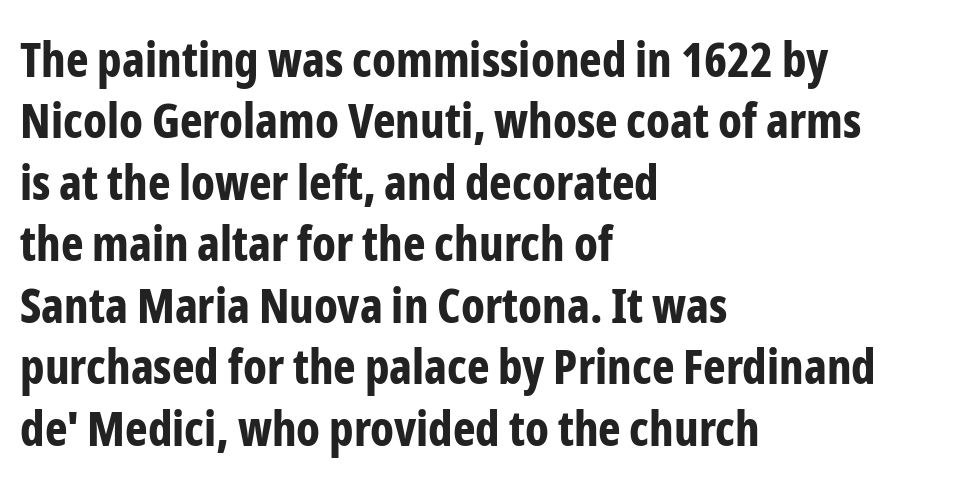
Q: Is the text bold? A: Yes.
Q: Is the text italic (slanted)? A: No, it is upright.
Q: Is the typeface a serif or a sans-serif typeface? A: Sans-serif.
Q: Is the text underlined? A: No.
Q: How is the paragraph aligned? A: Left-aligned.
Q: Is the spacing between letters normal or unusually wide? A: Normal.
Q: Is the spacing between lines tight, normal or loose? A: Normal.
Q: Width (condensed, normal, or wide)? A: Condensed.
Q: Stroke contrast? A: Low.
Q: x-height? A: Medium.
Q: Monospaced? A: No.
